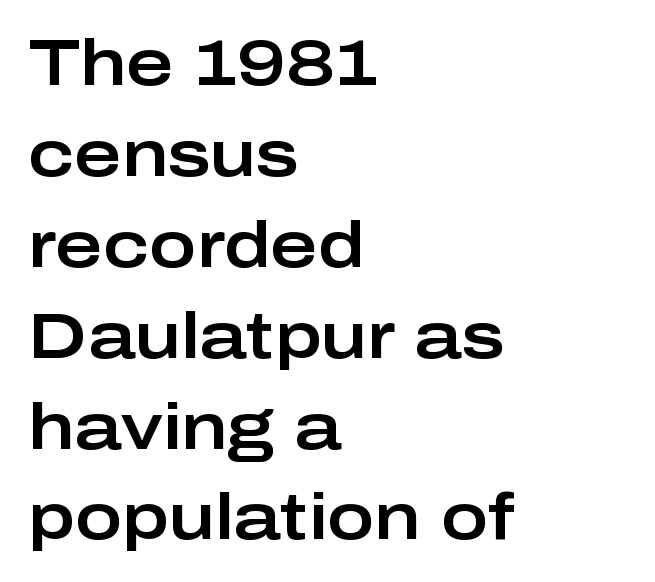
The image shows 64 px wide sans-serif type, upright; set left-aligned, normal line spacing (1.42x), normal letter spacing, not underlined; low stroke contrast and a medium x-height.
